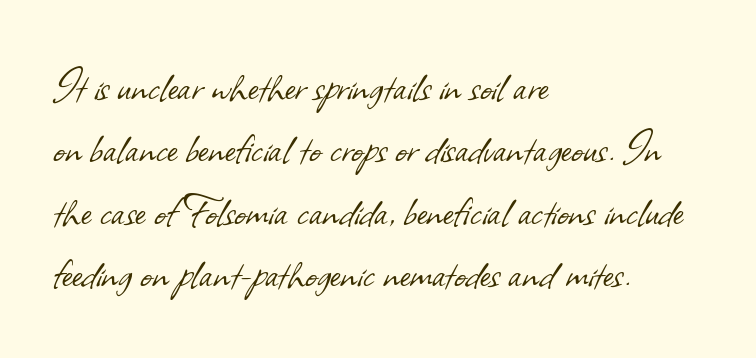
The image shows 50 px light sans-serif type; set left-aligned, normal line spacing (1.25x), normal letter spacing, not underlined; low stroke contrast and a small x-height.
